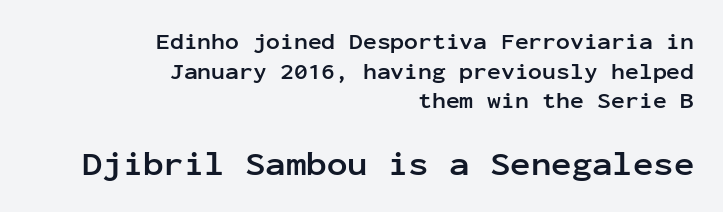
Q: Is the text bold? A: Yes.
Q: Is the text italic (slanted)? A: No, it is upright.
Q: Is the typeface a serif or a sans-serif typeface? A: Sans-serif.
Q: Is the text underlined? A: No.
Q: How is the paragraph aligned? A: Right-aligned.
Q: Is the spacing between letters normal or unusually wide? A: Normal.
Q: Is the spacing between lines tight, normal or loose? A: Normal.
Q: Which block of text is set in a larger size, the first (top) or the second (bottom)? A: The second (bottom) one.
Q: Width (condensed, normal, or wide)? A: Normal.
Q: Stroke contrast? A: Low.
Q: x-height? A: Medium.
Q: Monospaced? A: Yes.
